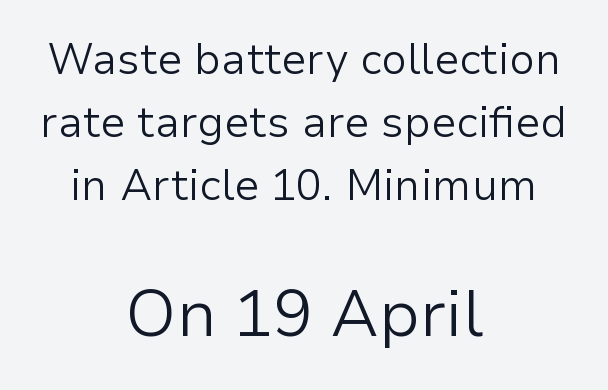
{"serif": "no", "italic": "no", "bold": "no", "weight": "light", "width": "normal", "stroke_contrast": "low", "x_height": "medium", "monospaced": "no", "underline": "no", "align": "center", "line_spacing": "normal", "line_spacing_ratio": 1.46, "letter_spacing": "normal", "letter_spacing_em": 0.0, "larger_block": "second", "size_ratio": 1.51, "glyph_px": 65}
